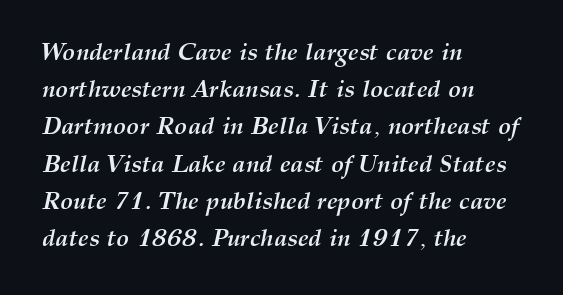
Q: Is the text bold? A: Yes.
Q: Is the text italic (slanted)? A: Yes, it leans right by about 12 degrees.
Q: Is the text underlined? A: No.
Q: How is the paragraph aligned? A: Left-aligned.
Q: Is the spacing between letters normal or unusually wide? A: Normal.
Q: Is the spacing between lines tight, normal or loose? A: Normal.
